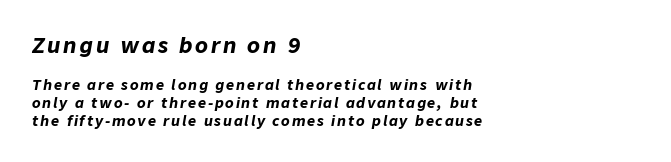
Q: Is the text bold? A: Yes.
Q: Is the text italic (slanted)? A: Yes, it leans right by about 9 degrees.
Q: Is the text underlined? A: No.
Q: How is the paragraph aligned? A: Left-aligned.
Q: Is the spacing between lines tight, normal or loose? A: Normal.
Q: Which block of text is set in a larger size, the first (top) or the second (bottom)? A: The first (top) one.
